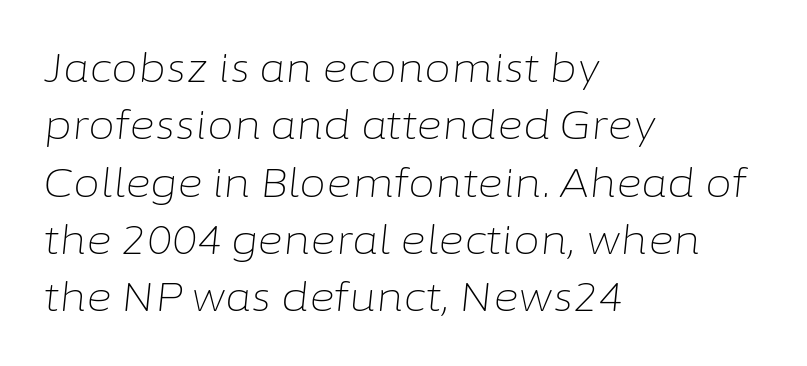
Clear beneath every line of the passage. The lines sit at an ordinary, default distance from one another. No chunkiness to these letters — they're not bold. Proportional: the letters do not fall into vertical columns.
